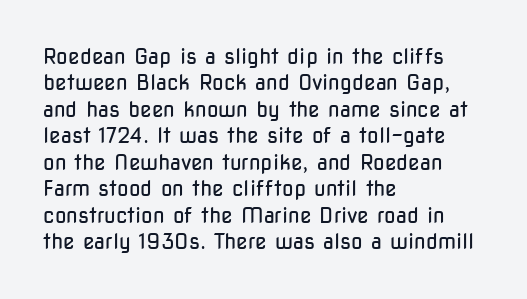
The image shows 21 px text type, upright; set left-aligned, normal line spacing (1.26x), normal letter spacing, not underlined.
